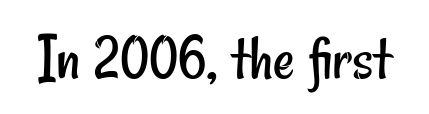
The image shows 67 px regular-weight, condensed sans-serif type; set normal letter spacing, not underlined; low stroke contrast and a small x-height.
